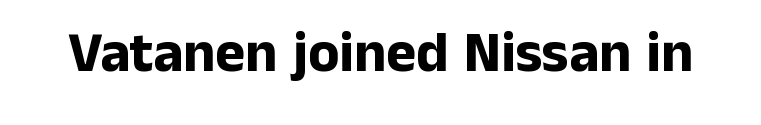
{"serif": "no", "italic": "no", "bold": "yes", "weight": "bold", "width": "normal", "stroke_contrast": "low", "x_height": "medium", "monospaced": "no", "underline": "no", "letter_spacing": "normal", "letter_spacing_em": 0.0, "glyph_px": 57}
